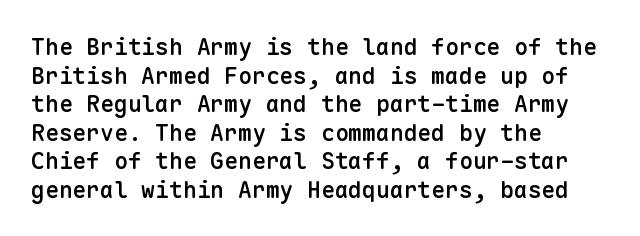
{"italic": "no", "bold": "semi", "underline": "no", "align": "left", "line_spacing_ratio": 1.24, "letter_spacing": "normal", "letter_spacing_em": 0.0, "glyph_px": 23}
